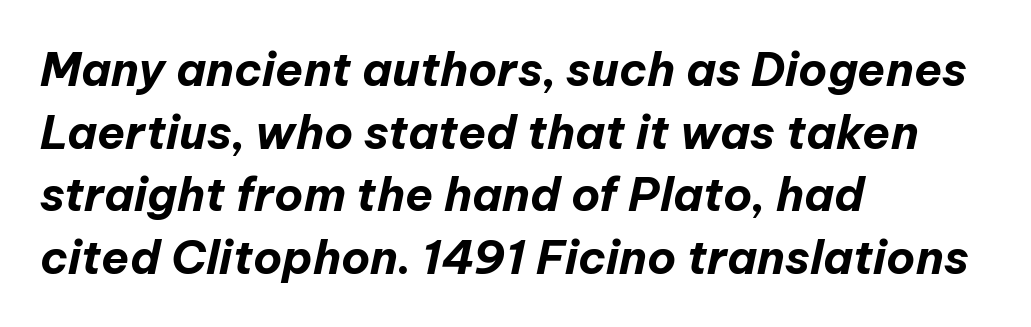
The image shows 46 px bold type, italic (leaning right); set left-aligned, normal line spacing (1.36x), normal letter spacing, not underlined; low stroke contrast and a medium x-height.
